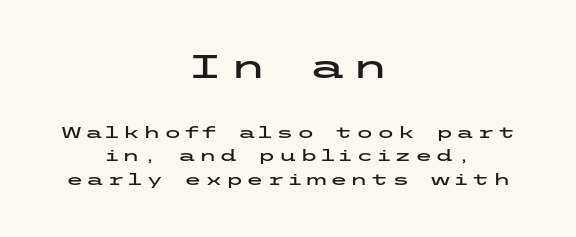
These lines were composed using upright roman letters. Bigger letters appear in the top chunk; the bottom chunk is reduced. No word sits above an underline. Type style note: lacks serifs.
